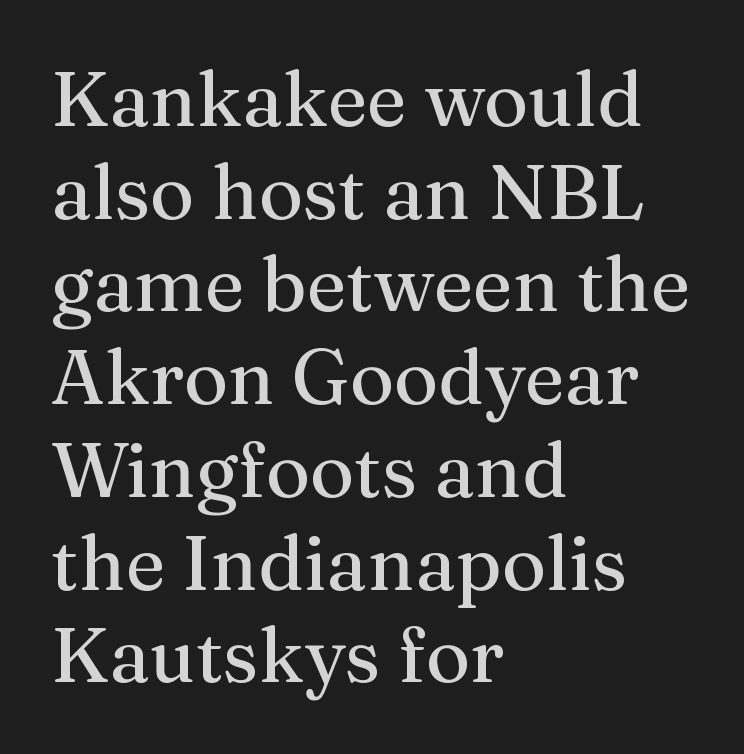
Nobody drew a line under any word here. The designer went with a serif here, giving each stem small feet. Every stem runs plumb, perpendicular to the baseline. Tracking here is standard; glyphs follow each other at the usual distance. The rag falls on the right side of this text block. This sample has the flowing, uneven cadence of proportional lettering.
